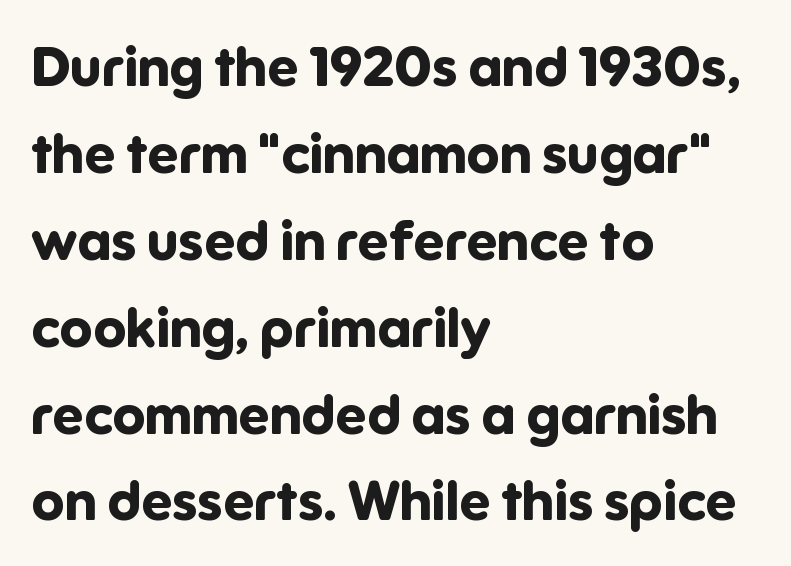
The image shows 55 px bold sans-serif type, upright; set left-aligned, normal line spacing (1.58x), normal letter spacing, not underlined; low stroke contrast and a medium x-height.
